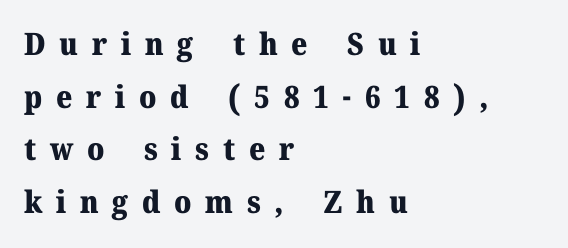
{"serif": "yes", "italic": "no", "bold": "yes", "weight": "heavy", "width": "normal", "stroke_contrast": "medium", "x_height": "medium", "monospaced": "no", "underline": "no", "align": "left", "line_spacing": "normal", "line_spacing_ratio": 1.7, "letter_spacing": "wide", "letter_spacing_em": 0.44, "glyph_px": 31}
